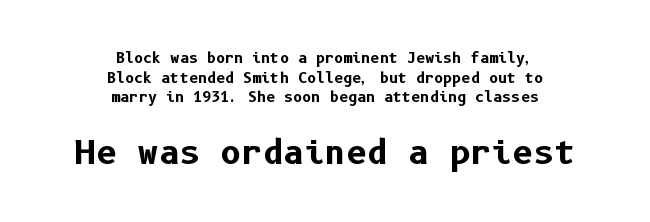
Q: Is the text bold? A: Yes.
Q: Is the text italic (slanted)? A: No, it is upright.
Q: Is the typeface a serif or a sans-serif typeface? A: Sans-serif.
Q: Is the text underlined? A: No.
Q: How is the paragraph aligned? A: Centered.
Q: Is the spacing between letters normal or unusually wide? A: Normal.
Q: Is the spacing between lines tight, normal or loose? A: Normal.
Q: Which block of text is set in a larger size, the first (top) or the second (bottom)? A: The second (bottom) one.
Q: Width (condensed, normal, or wide)? A: Normal.
Q: Stroke contrast? A: Low.
Q: x-height? A: Medium.
